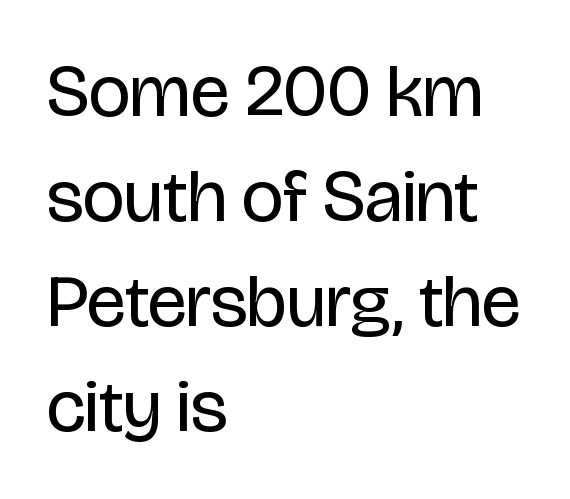
{"serif": "no", "italic": "no", "bold": "no", "weight": "regular", "width": "condensed", "stroke_contrast": "low", "x_height": "large", "monospaced": "no", "underline": "no", "align": "left", "line_spacing": "normal", "line_spacing_ratio": 1.42, "letter_spacing": "normal", "letter_spacing_em": 0.0, "glyph_px": 74}
